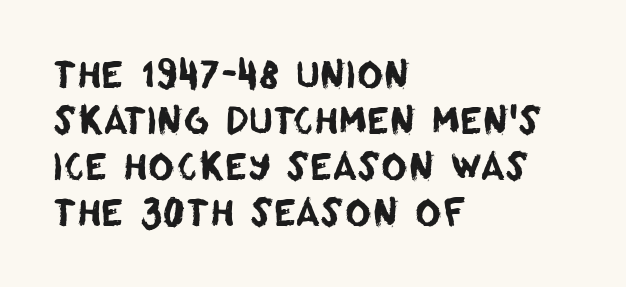
Look at the tracking — it's just the regular setting, nothing added. Nothing sits at the stroke ends, so this counts as sans-serif. Compared with a centered layout, this one pins lines to the left instead. Is there much room between lines? A standard amount, neither cramped nor airy. Looks like regular typesetting: each glyph gets only the width it needs. The space directly below the letters is spotless.
